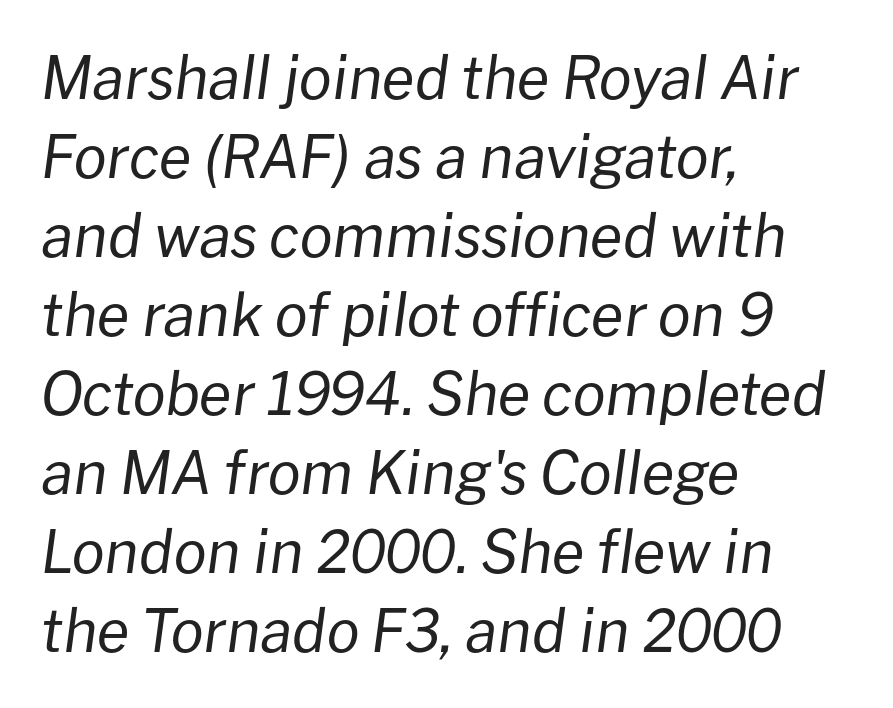
{"italic": "yes", "lean": "right", "slant_degrees": 8, "bold": "no", "weight": "regular", "width": "normal", "stroke_contrast": "low", "x_height": "medium", "monospaced": "no", "underline": "no", "align": "left", "line_spacing": "normal", "line_spacing_ratio": 1.34, "letter_spacing": "normal", "letter_spacing_em": 0.0, "glyph_px": 59}
